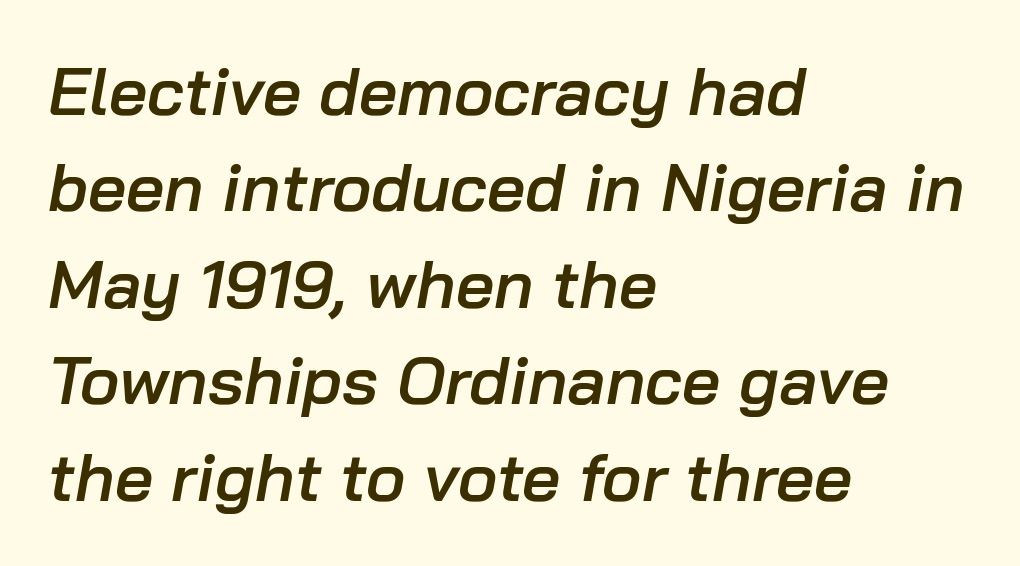
Weight check: semibold — heavier than regular, not quite bold. One glance says typical: line gaps are just what's usual. Words float on clear page, feet unadorned. Characters are canted at an angle relative to the baseline's perpendicular.
